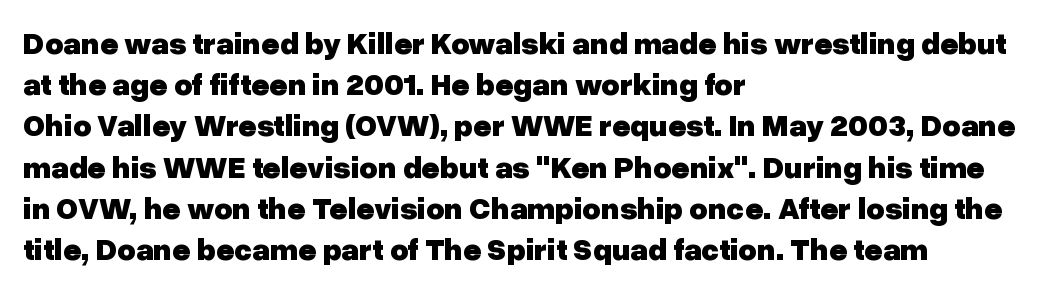
{"serif": "no", "italic": "no", "bold": "yes", "weight": "heavy", "width": "normal", "stroke_contrast": "low", "x_height": "medium", "monospaced": "no", "underline": "no", "align": "left", "line_spacing": "normal", "line_spacing_ratio": 1.33, "letter_spacing": "normal", "letter_spacing_em": 0.0, "glyph_px": 31}
